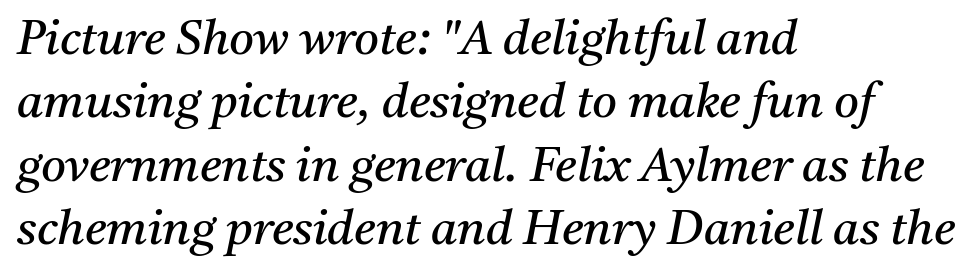
{"serif": "yes", "italic": "yes", "lean": "right", "slant_degrees": 11, "bold": "no", "weight": "regular", "width": "normal", "stroke_contrast": "medium", "x_height": "medium", "monospaced": "no", "underline": "no", "align": "left", "line_spacing": "normal", "line_spacing_ratio": 1.32, "letter_spacing": "normal", "letter_spacing_em": 0.0, "glyph_px": 48}
